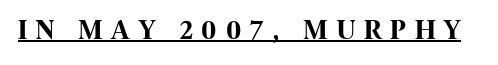
The image shows 28 px bold, condensed sans-serif type, upright; set unusually wide letter spacing (+0.32 em), underlined; high stroke contrast and a large x-height.
